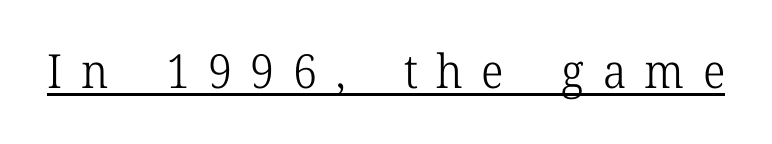
The letters carry serifs — small finishing strokes at the ends of their stems. Notice how a bar underscores the lettering throughout. If you drew a line through each stem, it would be perfectly vertical. You could not count columns in this text — the font is proportionally spaced.
